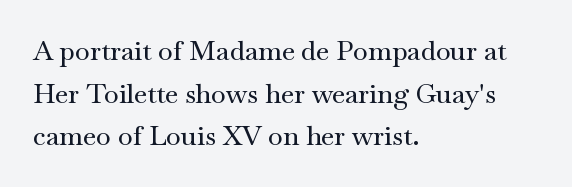
Q: Is the text italic (slanted)? A: No, it is upright.
Q: Is the text underlined? A: No.
Q: How is the paragraph aligned? A: Left-aligned.
Q: Is the spacing between letters normal or unusually wide? A: Normal.
Q: Is the spacing between lines tight, normal or loose? A: Normal.
